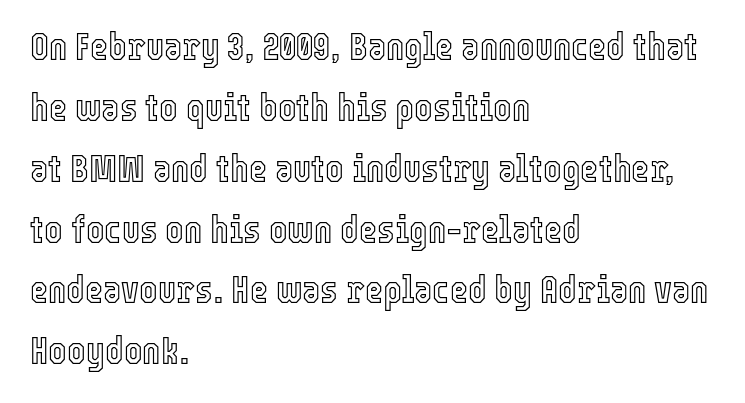
The image shows 39 px condensed type, upright; set left-aligned, normal line spacing (1.56x), normal letter spacing, not underlined; a medium x-height.
